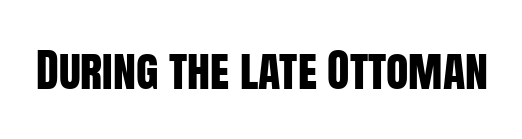
{"serif": "no", "italic": "no", "width": "condensed", "stroke_contrast": "low", "x_height": "large", "monospaced": "no", "underline": "no", "letter_spacing": "normal", "letter_spacing_em": 0.0, "glyph_px": 46}
